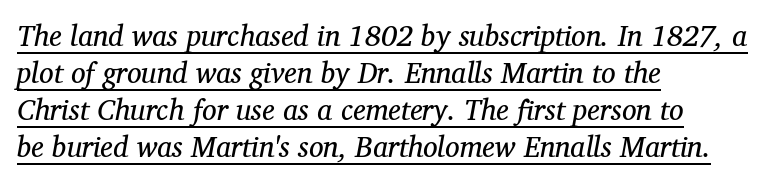
{"serif": "yes", "italic": "yes", "lean": "right", "slant_degrees": 12, "bold": "no", "weight": "regular", "width": "normal", "stroke_contrast": "medium", "x_height": "medium", "monospaced": "no", "underline": "yes", "align": "left", "line_spacing": "normal", "line_spacing_ratio": 1.28, "letter_spacing": "normal", "letter_spacing_em": 0.0, "glyph_px": 29}
